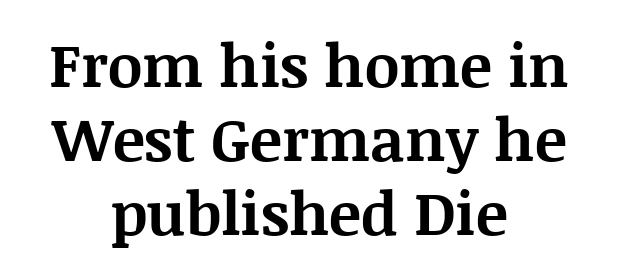
Q: Is the text bold? A: Yes.
Q: Is the text italic (slanted)? A: No, it is upright.
Q: Is the typeface a serif or a sans-serif typeface? A: Serif.
Q: Is the text underlined? A: No.
Q: How is the paragraph aligned? A: Centered.
Q: Is the spacing between letters normal or unusually wide? A: Normal.
Q: Width (condensed, normal, or wide)? A: Normal.
Q: Stroke contrast? A: Medium.
Q: x-height? A: Large.
Q: Monospaced? A: No.
